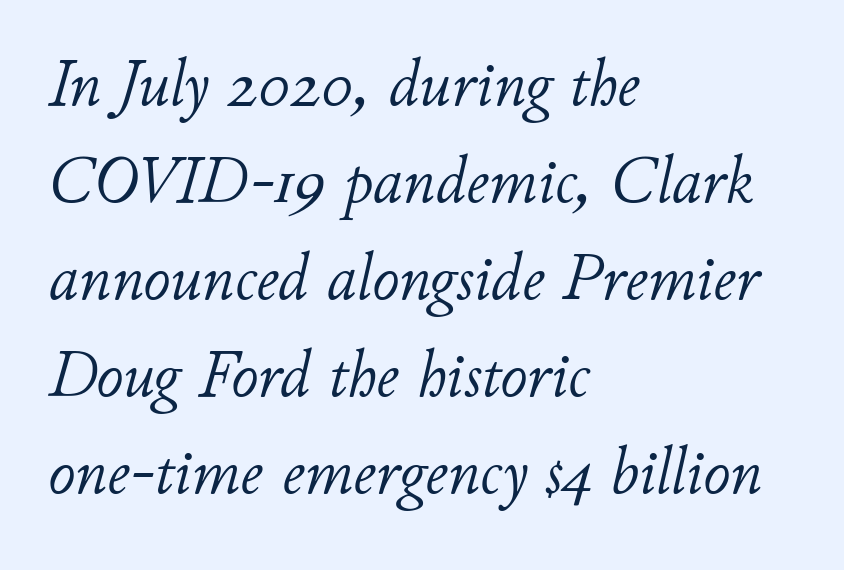
Q: Is the text bold? A: No.
Q: Is the text italic (slanted)? A: Yes, it leans right by about 11 degrees.
Q: Is the text underlined? A: No.
Q: How is the paragraph aligned? A: Left-aligned.
Q: Is the spacing between letters normal or unusually wide? A: Normal.
Q: Is the spacing between lines tight, normal or loose? A: Normal.
Q: Width (condensed, normal, or wide)? A: Normal.
Q: Stroke contrast? A: Low.
Q: x-height? A: Small.
Q: Monospaced? A: No.
